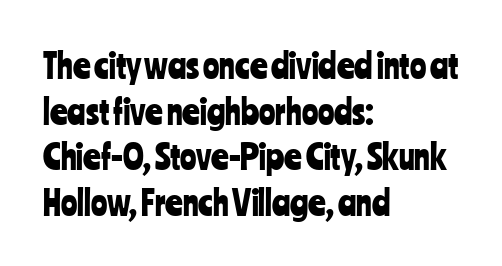
The image shows 34 px condensed sans-serif type, upright; set left-aligned, normal line spacing (1.34x), normal letter spacing, not underlined; low stroke contrast and a medium x-height.
